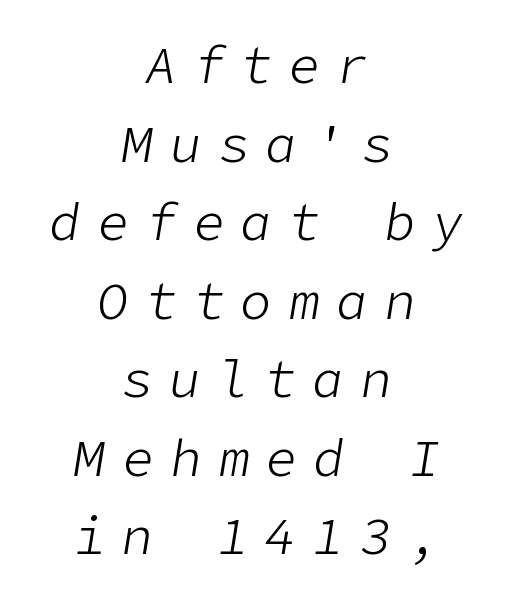
Q: Is the text bold? A: No.
Q: Is the text italic (slanted)? A: Yes, it leans right by about 9 degrees.
Q: Is the text underlined? A: No.
Q: How is the paragraph aligned? A: Centered.
Q: Is the spacing between letters normal or unusually wide? A: Unusually wide.
Q: Is the spacing between lines tight, normal or loose? A: Normal.
Q: Width (condensed, normal, or wide)? A: Normal.
Q: Stroke contrast? A: Low.
Q: x-height? A: Medium.
